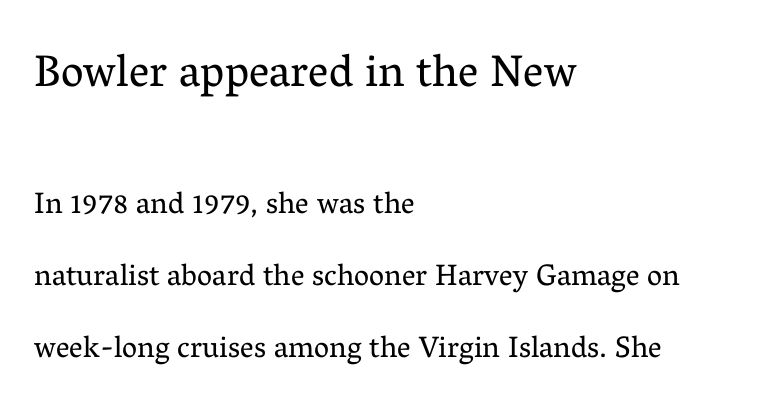
{"serif": "yes", "italic": "no", "bold": "no", "weight": "regular", "width": "normal", "stroke_contrast": "medium", "x_height": "medium", "monospaced": "no", "underline": "no", "align": "left", "line_spacing": "loose", "line_spacing_ratio": 2.4, "letter_spacing": "normal", "letter_spacing_em": 0.0, "larger_block": "first", "size_ratio": 1.5, "glyph_px": 45}
